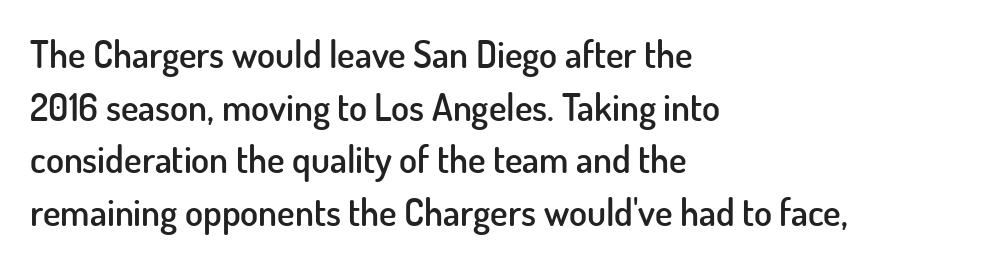
Q: Is the text bold? A: Semi-bold.
Q: Is the text italic (slanted)? A: No, it is upright.
Q: Is the typeface a serif or a sans-serif typeface? A: Sans-serif.
Q: Is the text underlined? A: No.
Q: How is the paragraph aligned? A: Left-aligned.
Q: Is the spacing between letters normal or unusually wide? A: Normal.
Q: Is the spacing between lines tight, normal or loose? A: Normal.
Q: Width (condensed, normal, or wide)? A: Normal.
Q: Stroke contrast? A: Low.
Q: x-height? A: Small.
Q: Monospaced? A: No.
